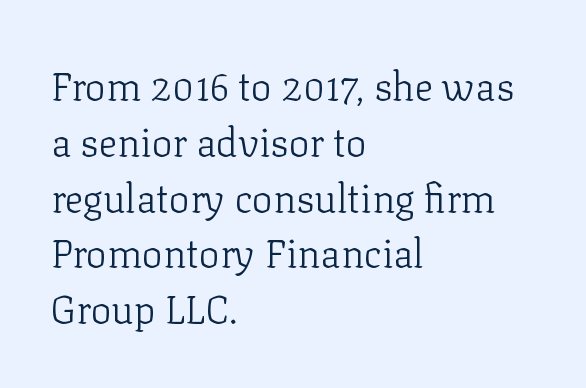
Q: Is the text bold? A: No.
Q: Is the text italic (slanted)? A: No, it is upright.
Q: Is the typeface a serif or a sans-serif typeface? A: Serif.
Q: Is the text underlined? A: No.
Q: How is the paragraph aligned? A: Left-aligned.
Q: Is the spacing between letters normal or unusually wide? A: Normal.
Q: Is the spacing between lines tight, normal or loose? A: Normal.
Q: Width (condensed, normal, or wide)? A: Normal.
Q: Stroke contrast? A: Low.
Q: x-height? A: Medium.
Q: Monospaced? A: No.
